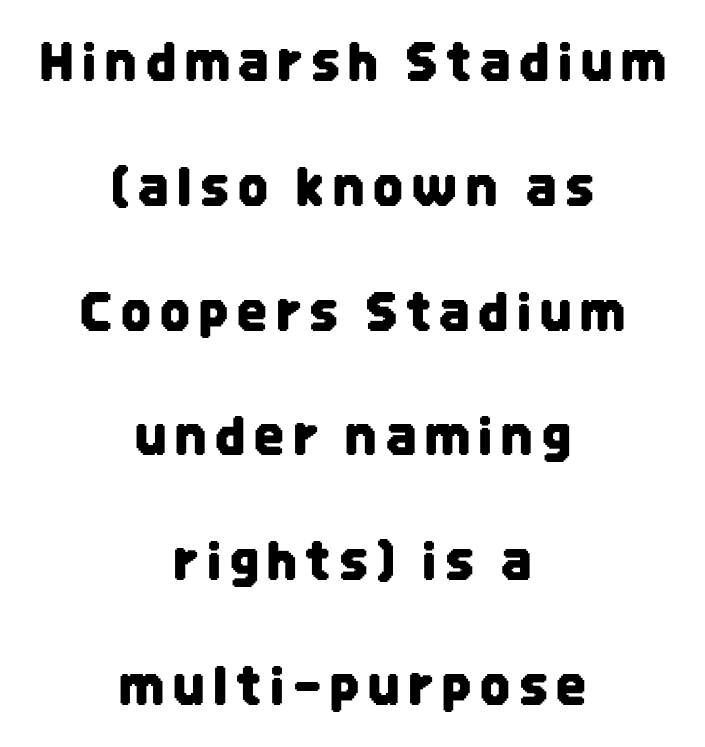
The image shows 52 px condensed sans-serif type, upright; set centered, loose line spacing (2.4x), not underlined; low stroke contrast and a large x-height.
